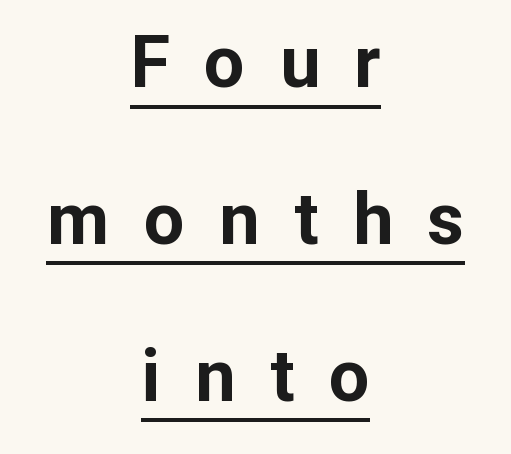
Q: Is the text bold? A: Yes.
Q: Is the text italic (slanted)? A: No, it is upright.
Q: Is the typeface a serif or a sans-serif typeface? A: Sans-serif.
Q: Is the text underlined? A: Yes.
Q: How is the paragraph aligned? A: Centered.
Q: Is the spacing between letters normal or unusually wide? A: Unusually wide.
Q: Is the spacing between lines tight, normal or loose? A: Loose.
Q: Width (condensed, normal, or wide)? A: Normal.
Q: Stroke contrast? A: Low.
Q: x-height? A: Medium.
Q: Monospaced? A: No.
